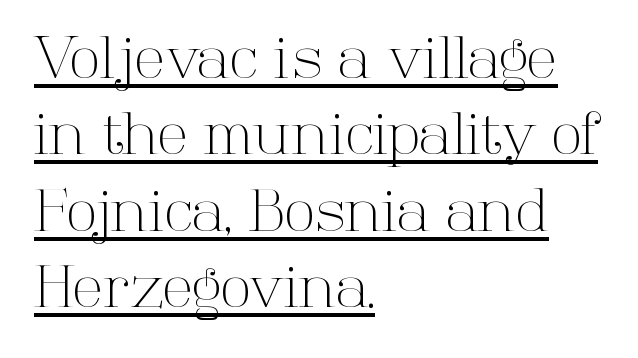
Q: Is the text bold? A: No.
Q: Is the text italic (slanted)? A: No, it is upright.
Q: Is the typeface a serif or a sans-serif typeface? A: Serif.
Q: Is the text underlined? A: Yes.
Q: How is the paragraph aligned? A: Left-aligned.
Q: Is the spacing between letters normal or unusually wide? A: Normal.
Q: Is the spacing between lines tight, normal or loose? A: Normal.
Q: Width (condensed, normal, or wide)? A: Normal.
Q: Stroke contrast? A: High.
Q: x-height? A: Medium.
Q: Monospaced? A: No.
